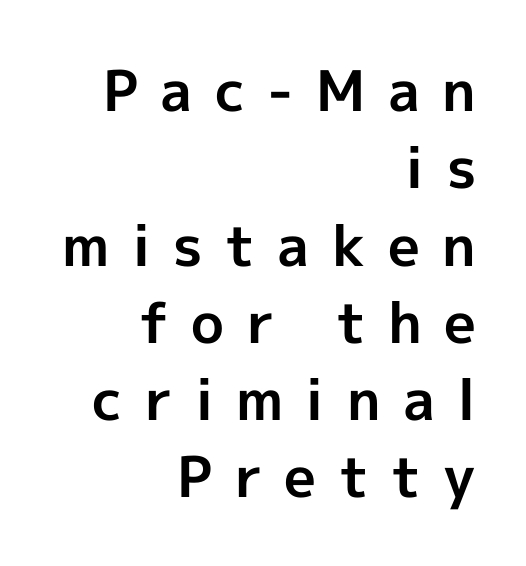
{"serif": "no", "italic": "no", "bold": "yes", "weight": "bold", "width": "normal", "x_height": "medium", "monospaced": "no", "underline": "no", "align": "right", "line_spacing": "normal", "line_spacing_ratio": 1.38, "letter_spacing": "wide", "letter_spacing_em": 0.4, "glyph_px": 56}
